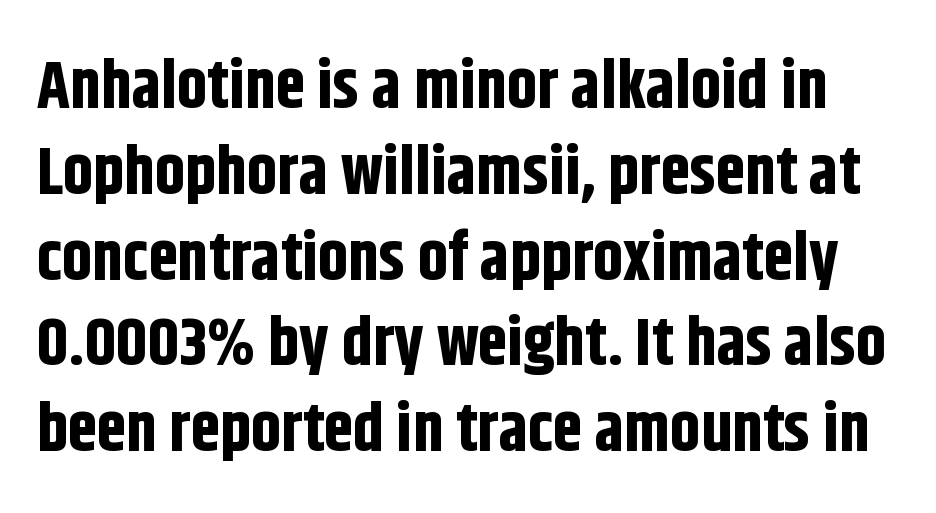
These lines are rendered in a variable-pitch font. Check under the words: just untouched page. The letterforms sit shoulder to shoulder at normal distance. Horizontal bands of white between lines are of average thickness. Grotesque or geometric, the face here clearly has no serifs.
